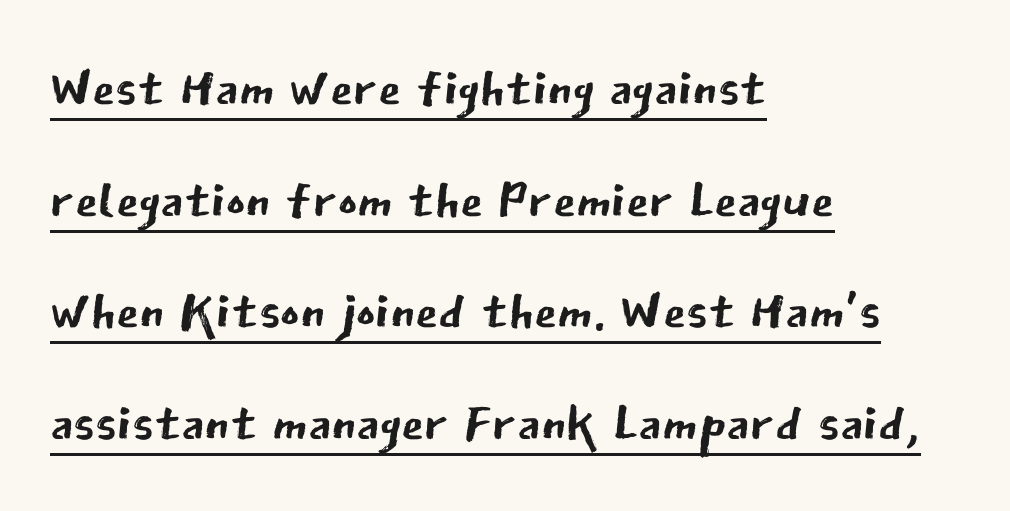
{"serif": "no", "italic": "no", "bold": "no", "weight": "regular", "width": "normal", "stroke_contrast": "low", "x_height": "medium", "monospaced": "no", "underline": "yes", "align": "left", "line_spacing": "normal", "line_spacing_ratio": 1.51, "letter_spacing": "normal", "letter_spacing_em": 0.0, "glyph_px": 74}
